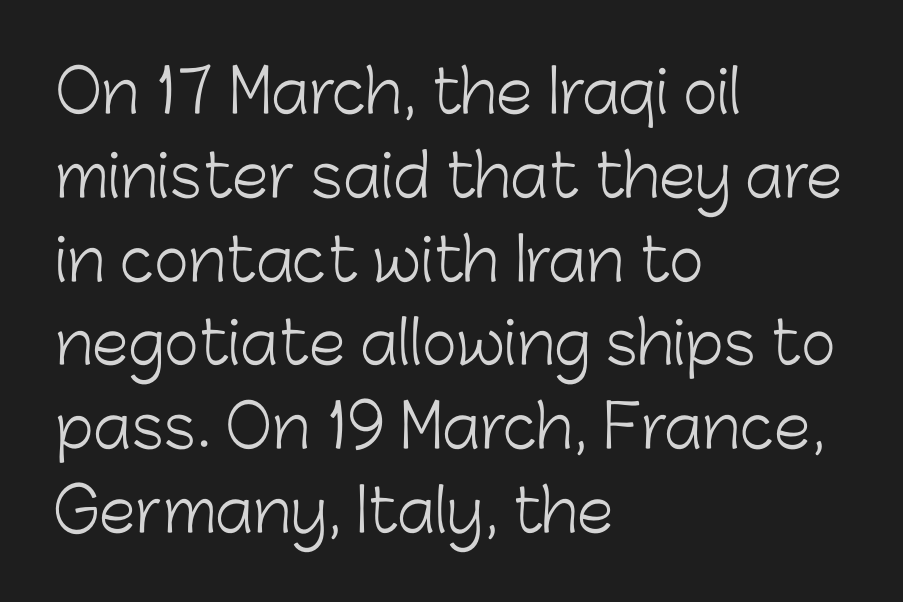
{"serif": "no", "italic": "no", "bold": "no", "weight": "light", "width": "normal", "stroke_contrast": "low", "x_height": "medium", "monospaced": "no", "underline": "no", "align": "left", "line_spacing": "normal", "line_spacing_ratio": 1.42, "letter_spacing": "normal", "letter_spacing_em": 0.0, "glyph_px": 59}
